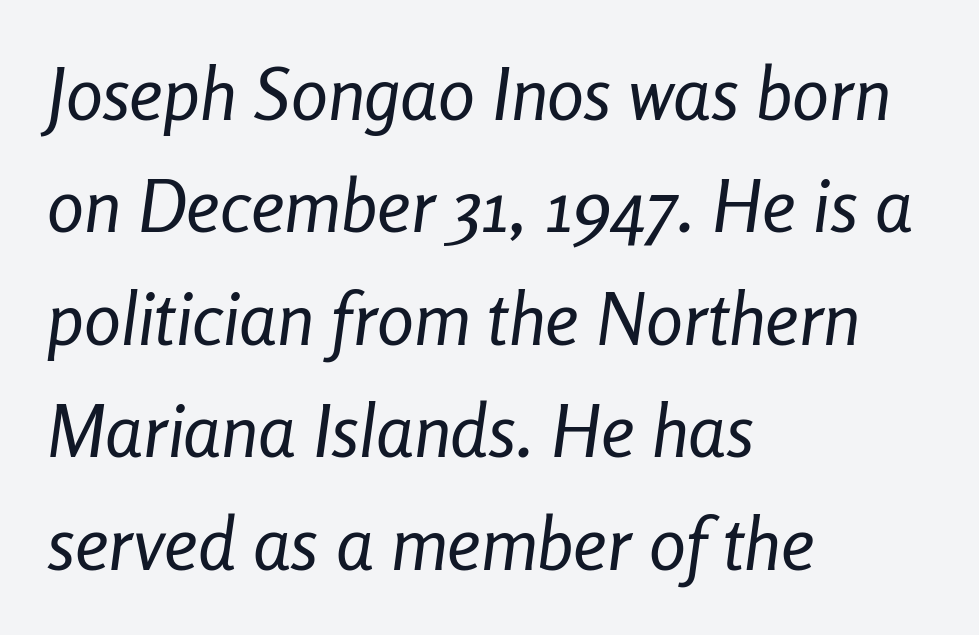
Q: Is the text bold? A: No.
Q: Is the text italic (slanted)? A: Yes, it leans right by about 8 degrees.
Q: Is the text underlined? A: No.
Q: How is the paragraph aligned? A: Left-aligned.
Q: Is the spacing between letters normal or unusually wide? A: Normal.
Q: Is the spacing between lines tight, normal or loose? A: Normal.
Q: Width (condensed, normal, or wide)? A: Condensed.
Q: Stroke contrast? A: Low.
Q: x-height? A: Medium.
Q: Monospaced? A: No.
